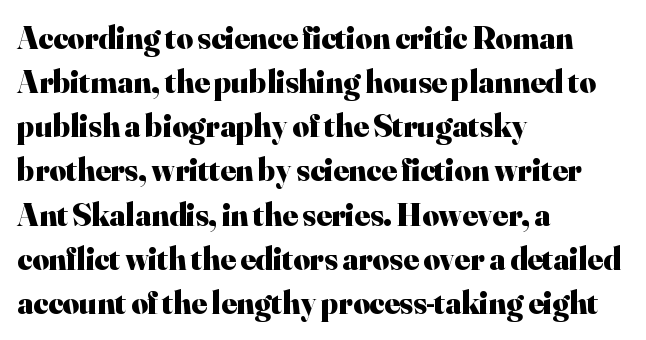
{"serif": "yes", "italic": "no", "bold": "yes", "weight": "heavy", "width": "normal", "stroke_contrast": "high", "x_height": "small", "monospaced": "no", "underline": "no", "align": "left", "line_spacing": "normal", "line_spacing_ratio": 1.38, "letter_spacing": "normal", "letter_spacing_em": 0.0, "glyph_px": 32}
